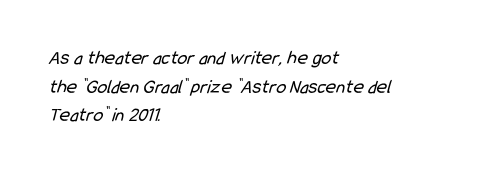
{"bold": "no", "underline": "no", "align": "left", "line_spacing": "normal", "line_spacing_ratio": 1.43, "letter_spacing": "normal", "letter_spacing_em": 0.0, "glyph_px": 20}
